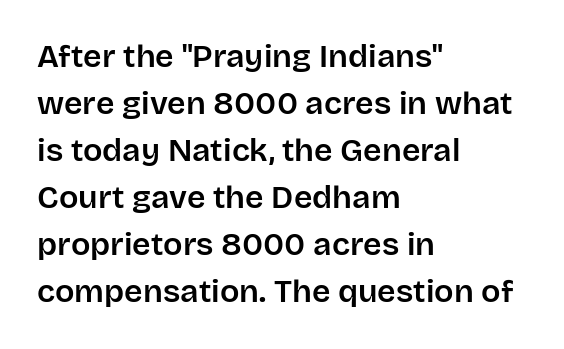
Q: Is the text italic (slanted)? A: No, it is upright.
Q: Is the typeface a serif or a sans-serif typeface? A: Sans-serif.
Q: Is the text underlined? A: No.
Q: How is the paragraph aligned? A: Left-aligned.
Q: Is the spacing between letters normal or unusually wide? A: Normal.
Q: Is the spacing between lines tight, normal or loose? A: Normal.
Q: Width (condensed, normal, or wide)? A: Normal.
Q: Stroke contrast? A: Low.
Q: x-height? A: Large.
Q: Monospaced? A: No.
